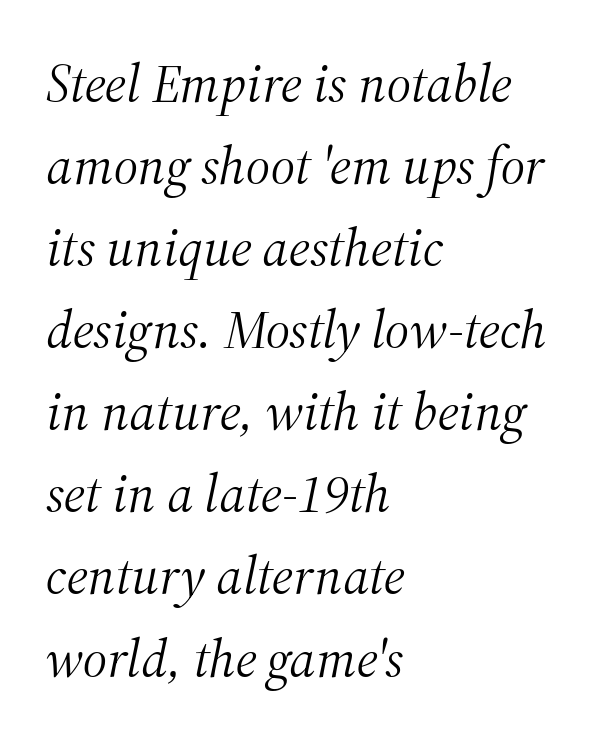
Q: Is the text bold? A: No.
Q: Is the text italic (slanted)? A: Yes, it leans right by about 12 degrees.
Q: Is the typeface a serif or a sans-serif typeface? A: Serif.
Q: Is the text underlined? A: No.
Q: How is the paragraph aligned? A: Left-aligned.
Q: Is the spacing between letters normal or unusually wide? A: Normal.
Q: Is the spacing between lines tight, normal or loose? A: Normal.
Q: Width (condensed, normal, or wide)? A: Normal.
Q: Stroke contrast? A: Medium.
Q: x-height? A: Medium.
Q: Monospaced? A: No.
